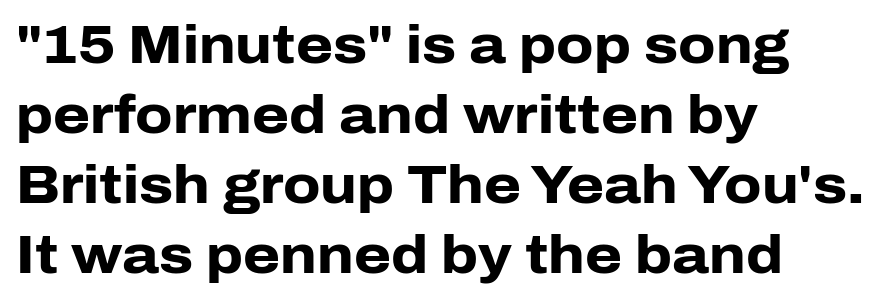
The image shows 53 px heavy sans-serif type, upright; set left-aligned, normal line spacing (1.32x), normal letter spacing, not underlined; low stroke contrast and a medium x-height.
